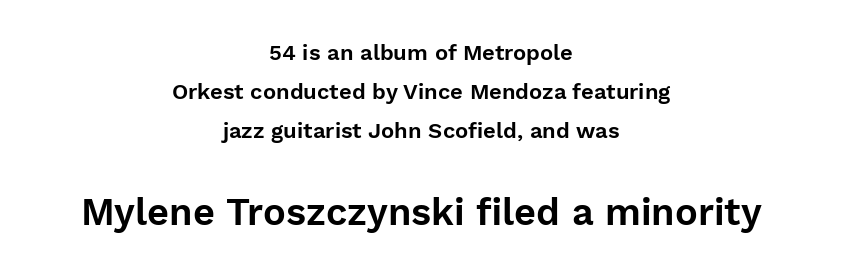
Q: Is the text italic (slanted)? A: No, it is upright.
Q: Is the typeface a serif or a sans-serif typeface? A: Sans-serif.
Q: Is the text underlined? A: No.
Q: How is the paragraph aligned? A: Centered.
Q: Is the spacing between letters normal or unusually wide? A: Normal.
Q: Which block of text is set in a larger size, the first (top) or the second (bottom)? A: The second (bottom) one.
Q: Width (condensed, normal, or wide)? A: Normal.
Q: Stroke contrast? A: Low.
Q: x-height? A: Medium.
Q: Monospaced? A: No.
